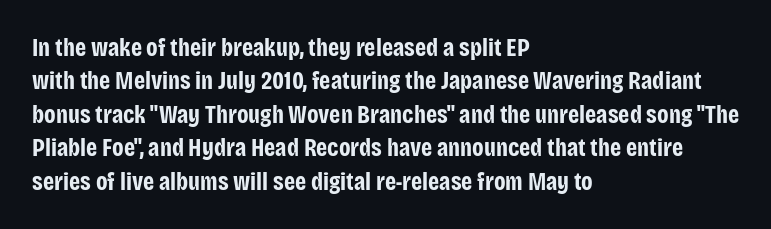
{"italic": "no", "bold": "yes", "underline": "no", "align": "left", "line_spacing": "normal", "line_spacing_ratio": 1.34, "letter_spacing": "normal", "letter_spacing_em": 0.0, "glyph_px": 25}
